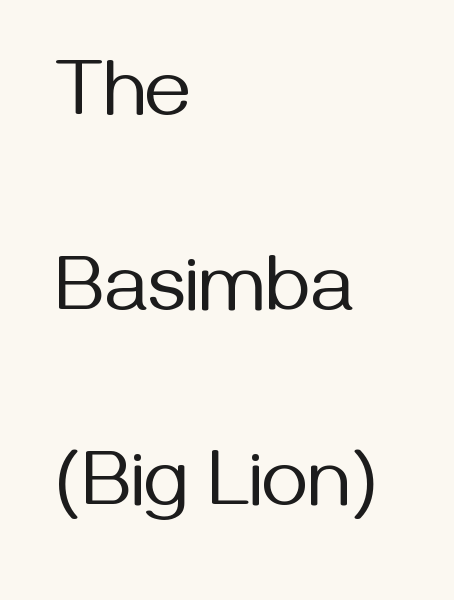
The face used here is proportionally spaced, like ordinary book or web type. Type style note: lacks serifs. Is the type heavy? It reads as light-to-regular instead. Vertical strokes here are truly vertical.
